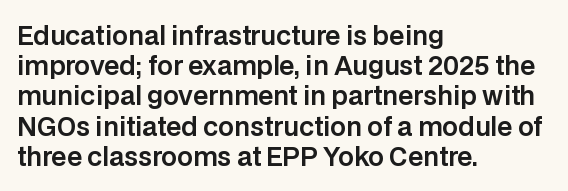
{"italic": "no", "underline": "no", "align": "left", "line_spacing_ratio": 1.21, "letter_spacing": "normal", "letter_spacing_em": 0.0, "glyph_px": 25}
